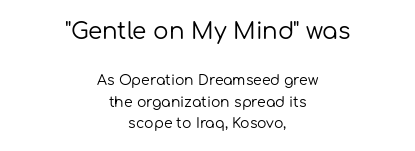
Short note: letters normally spaced. The block sitting higher on the canvas is the one with enlarged characters. The lettering stays uniformly vertical, giving the passage a roman look. The weight would be labelled regular, book, light, or lighter still. Each row of text sits above clean, open space. Caption: multi-line text, centered on the measure.
